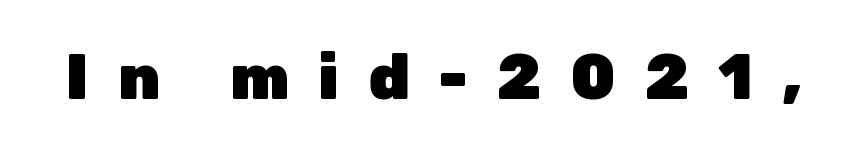
{"serif": "no", "italic": "no", "bold": "yes", "weight": "heavy", "width": "normal", "stroke_contrast": "low", "x_height": "medium", "monospaced": "no", "underline": "no", "letter_spacing": "wide", "letter_spacing_em": 0.46, "glyph_px": 63}
